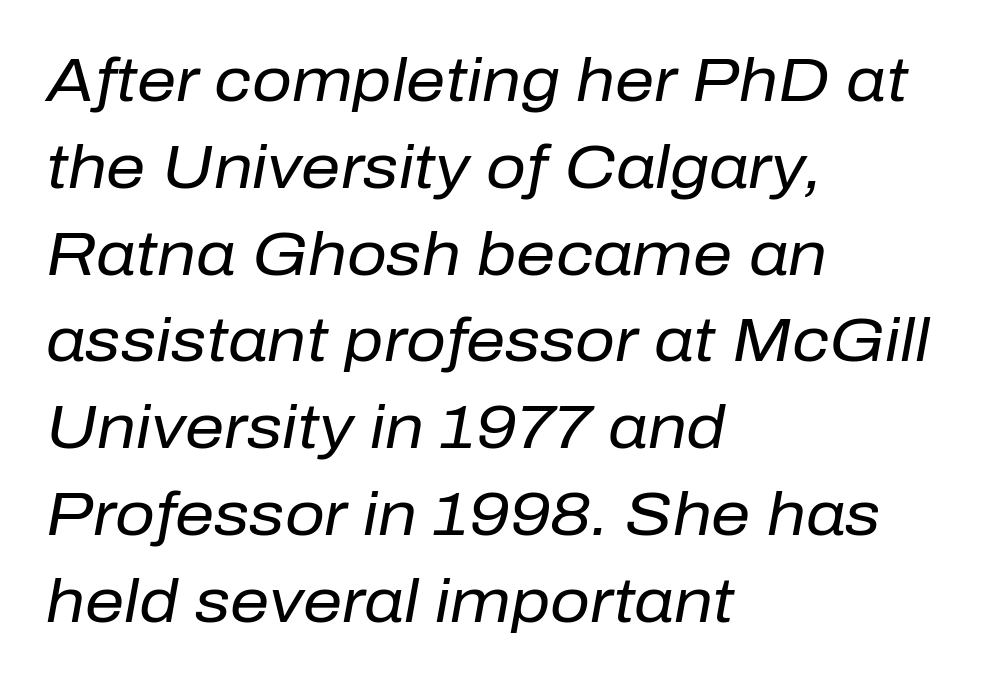
Q: Is the text bold? A: No.
Q: Is the text italic (slanted)? A: Yes, it leans right by about 10 degrees.
Q: Is the text underlined? A: No.
Q: How is the paragraph aligned? A: Left-aligned.
Q: Is the spacing between letters normal or unusually wide? A: Normal.
Q: Is the spacing between lines tight, normal or loose? A: Normal.
Q: Width (condensed, normal, or wide)? A: Normal.
Q: Stroke contrast? A: Low.
Q: x-height? A: Medium.
Q: Monospaced? A: No.
